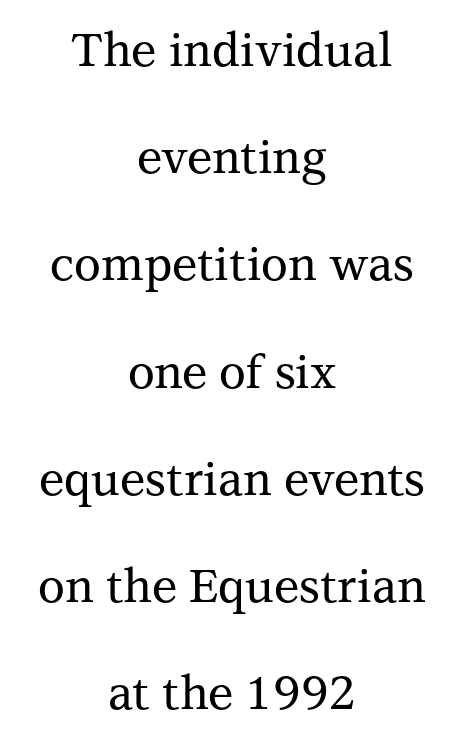
{"serif": "yes", "italic": "no", "width": "normal", "stroke_contrast": "medium", "x_height": "medium", "monospaced": "no", "underline": "no", "align": "center", "line_spacing": "loose", "line_spacing_ratio": 2.33, "letter_spacing": "normal", "letter_spacing_em": 0.0, "glyph_px": 46}
